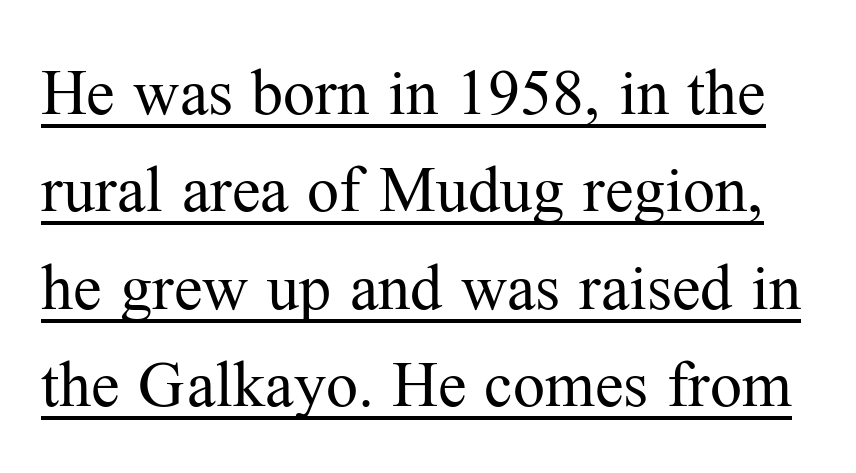
The image shows 64 px regular-weight serif type, upright; set normal line spacing (1.52x), normal letter spacing, underlined; medium stroke contrast and a medium x-height.
